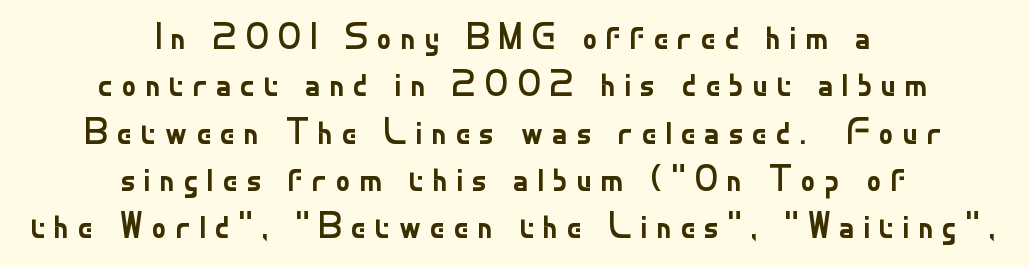
Q: Is the text bold? A: No.
Q: Is the text italic (slanted)? A: No, it is upright.
Q: Is the typeface a serif or a sans-serif typeface? A: Sans-serif.
Q: Is the text underlined? A: No.
Q: How is the paragraph aligned? A: Centered.
Q: Is the spacing between letters normal or unusually wide? A: Unusually wide.
Q: Is the spacing between lines tight, normal or loose? A: Normal.
Q: Width (condensed, normal, or wide)? A: Normal.
Q: Stroke contrast? A: Low.
Q: x-height? A: Small.
Q: Monospaced? A: No.
